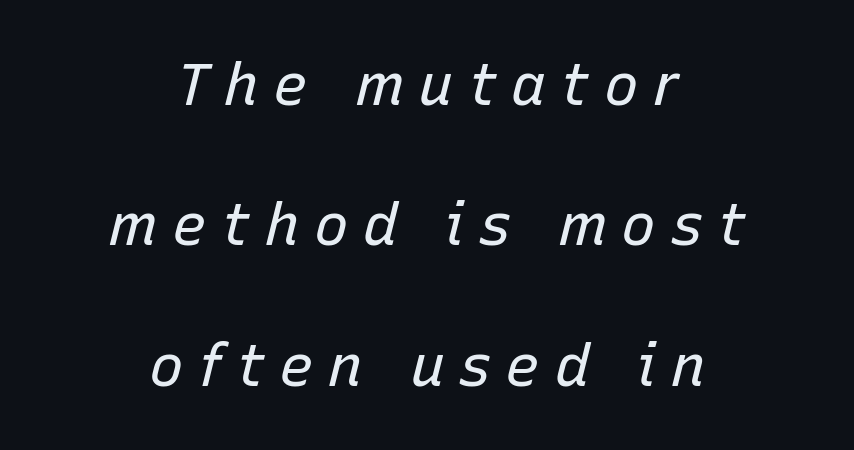
The image shows 58 px regular-weight type, italic (leaning right); set centered, loose line spacing (2.42x), unusually wide letter spacing (+0.25 em), not underlined; low stroke contrast and a medium x-height.
